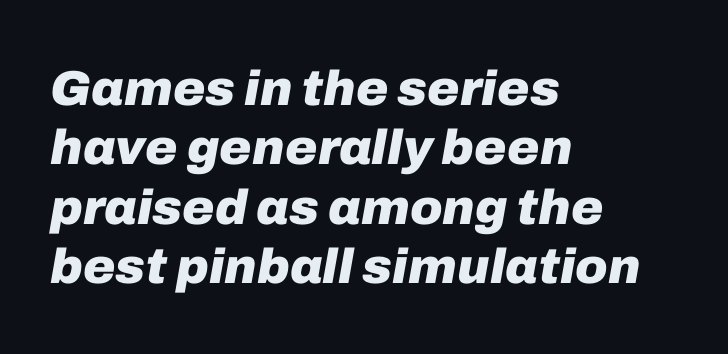
Q: Is the text bold? A: Yes.
Q: Is the text italic (slanted)? A: Yes, it leans right by about 10 degrees.
Q: Is the text underlined? A: No.
Q: How is the paragraph aligned? A: Left-aligned.
Q: Is the spacing between letters normal or unusually wide? A: Normal.
Q: Width (condensed, normal, or wide)? A: Normal.
Q: Stroke contrast? A: Low.
Q: x-height? A: Medium.
Q: Monospaced? A: No.
